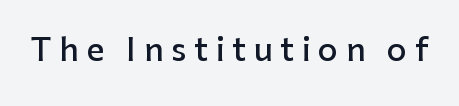
Is this a fixed-width face? No — the glyphs have proportional, varying widths. Regarding serifs, this sample does without them. Moderately thickened strokes mark this as semibold type. In terms of letterspacing, this is a distinctly airy, spread setting.
